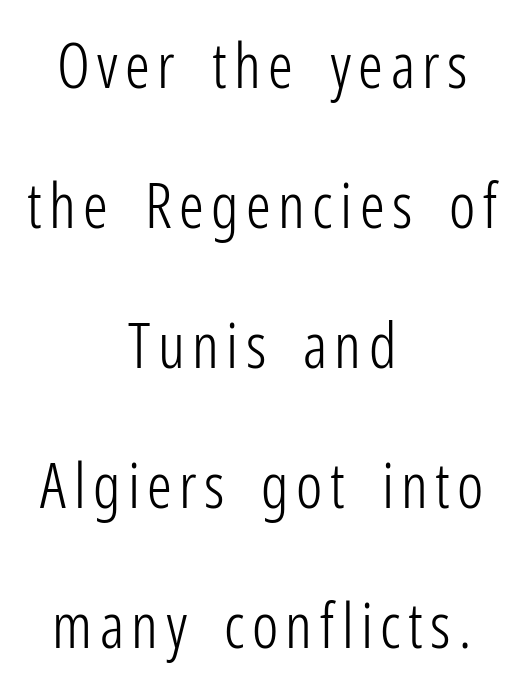
The image shows 62 px light, condensed sans-serif type, upright; set centered, loose line spacing (2.26x), not underlined; low stroke contrast and a medium x-height.
